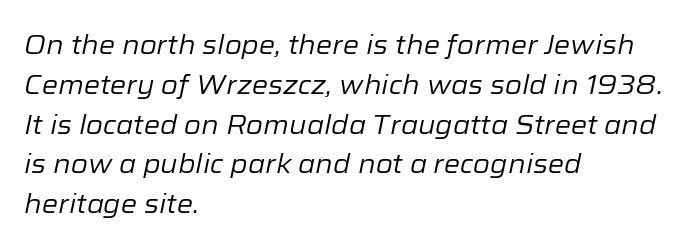
Q: Is the text bold? A: No.
Q: Is the text italic (slanted)? A: Yes, it leans right by about 12 degrees.
Q: Is the text underlined? A: No.
Q: How is the paragraph aligned? A: Left-aligned.
Q: Is the spacing between letters normal or unusually wide? A: Normal.
Q: Is the spacing between lines tight, normal or loose? A: Normal.
